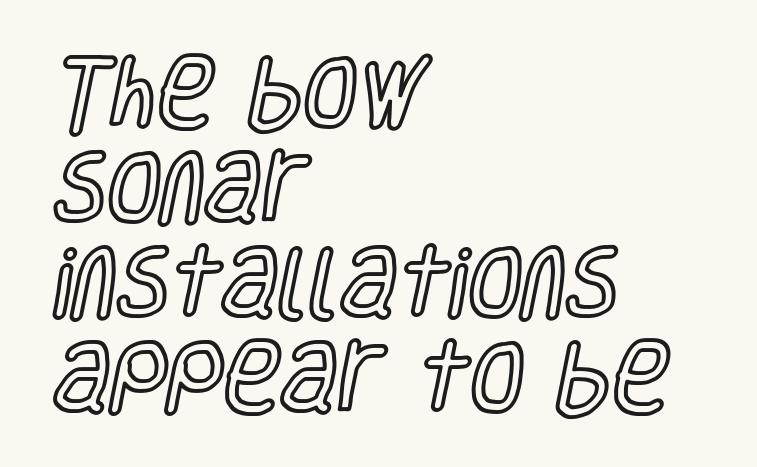
{"width": "condensed", "x_height": "large", "monospaced": "no", "underline": "no", "align": "left", "line_spacing_ratio": 1.22, "letter_spacing": "normal", "letter_spacing_em": 0.0, "glyph_px": 78}
